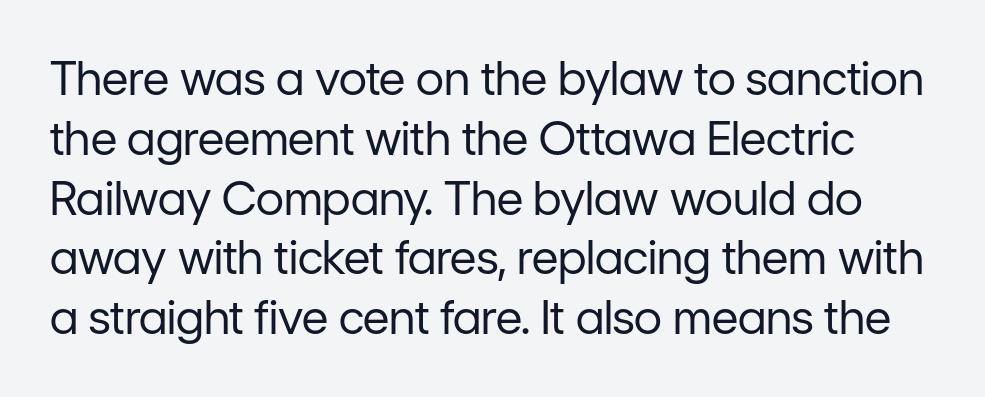
Proportional: the letters do not fall into vertical columns. In terms of posture, this sample is upright. You could call the tracking neutral — neither tight nor loose. Serifs: no, the terminals of the letterforms are clean. Interline gaps are of average width in this sample.
